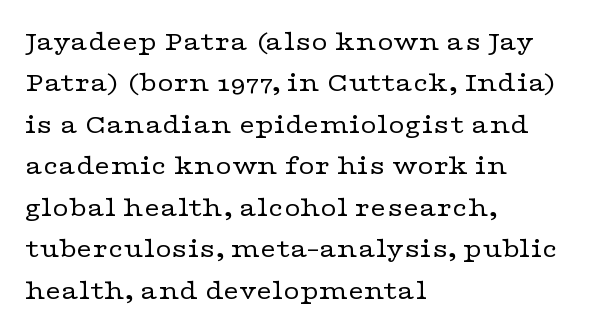
{"serif": "yes", "italic": "no", "bold": "no", "weight": "regular", "width": "wide", "stroke_contrast": "low", "x_height": "medium", "monospaced": "no", "underline": "no", "align": "left", "line_spacing": "normal", "line_spacing_ratio": 1.48, "letter_spacing": "normal", "letter_spacing_em": 0.0, "glyph_px": 28}
